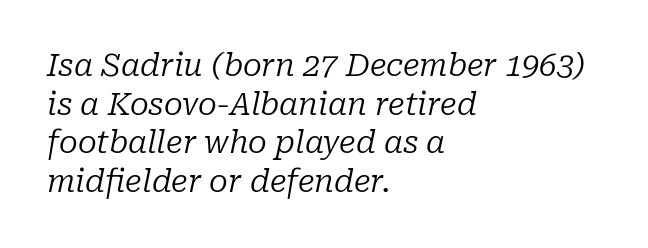
Words float on clear page, feet unadorned. Tall strokes in this sample are angled rather than plumb. Students, note that the glyphs here touch the page at normal intervals. Think standard paragraph weight, or any step lighter than that. The vertical gap from one line to the next is medium. Visually the block forms a straight wall on the left and a jagged coastline on the right.
